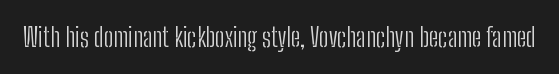
A roman cut, with each character standing at attention. Decoration check: the copy has no underline. The gaps between neighbouring characters are ordinary and unremarkable. Bold? No — there's no thickening of the strokes.
